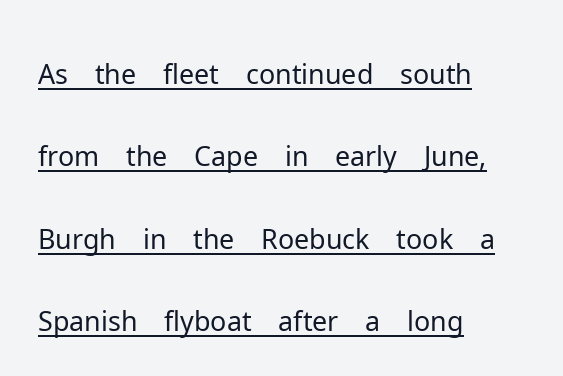
{"serif": "no", "italic": "no", "bold": "no", "weight": "light", "width": "normal", "stroke_contrast": "low", "x_height": "medium", "monospaced": "no", "underline": "yes", "align": "left", "line_spacing": "normal", "line_spacing_ratio": 1.5, "letter_spacing": "normal", "letter_spacing_em": 0.0, "glyph_px": 55}
